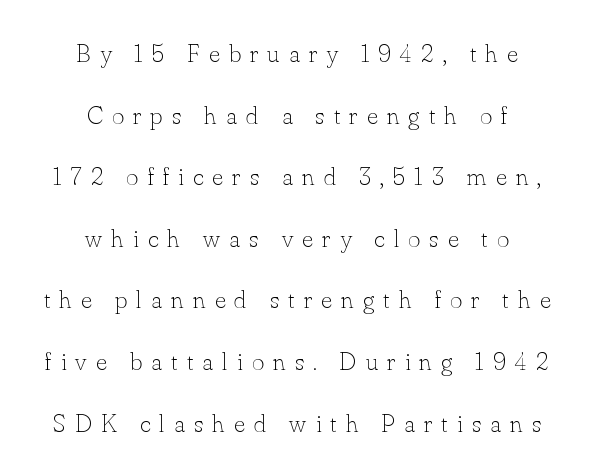
{"italic": "no", "bold": "no", "underline": "no", "align": "center", "line_spacing": "loose", "line_spacing_ratio": 2.37, "letter_spacing": "wide", "letter_spacing_em": 0.36, "glyph_px": 26}
